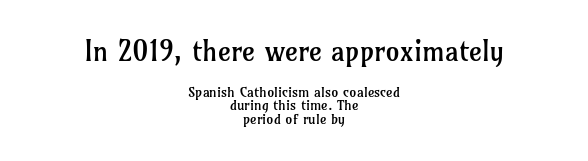
Note: larger setting up top, smaller setting below. Type without underlining. The type is set solid horizontally, with unmodified tracking. Nothing heavy about these letters — not bold at all. Leading is clearly below the norm, producing a dense column. The letters stand upright; this is a roman face.
